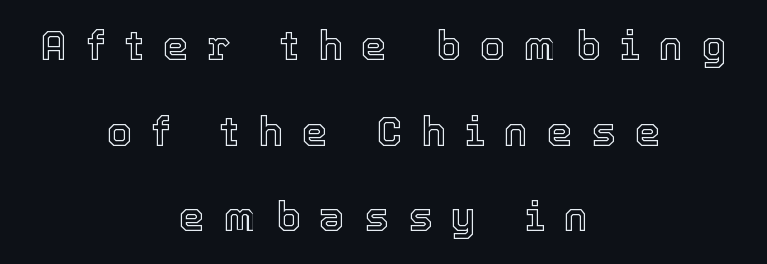
Q: Is the text italic (slanted)? A: No, it is upright.
Q: Is the text underlined? A: No.
Q: How is the paragraph aligned? A: Centered.
Q: Is the spacing between letters normal or unusually wide? A: Unusually wide.
Q: Is the spacing between lines tight, normal or loose? A: Loose.
Q: Width (condensed, normal, or wide)? A: Normal.
Q: x-height? A: Medium.
Q: Monospaced? A: No.
